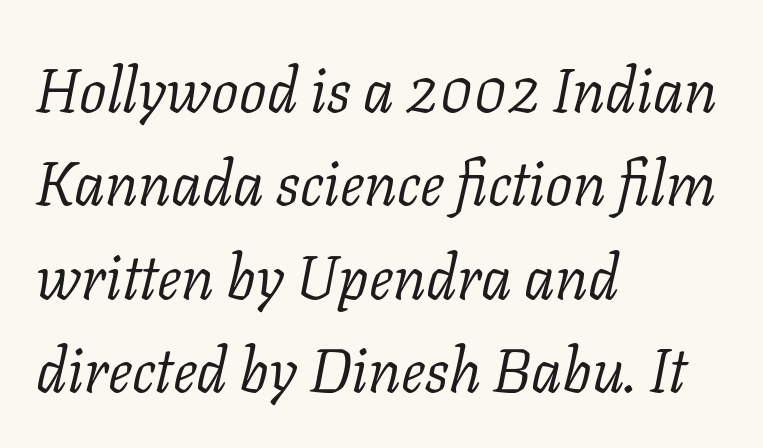
No extra ink here — the face is not bold. Look at the bottom of the vertical strokes: they flare into serifs here. A normal amount of white space separates one row of letters from the next. The letters advance in unequal steps, a hallmark of proportional type. You could call the tracking neutral — neither tight nor loose. Visually the block forms a straight wall on the left and a jagged coastline on the right.
